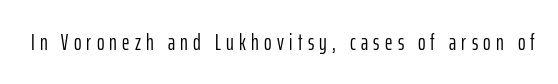
The image shows 23 px text type, upright; set unusually wide letter spacing (+0.23 em), not underlined.
